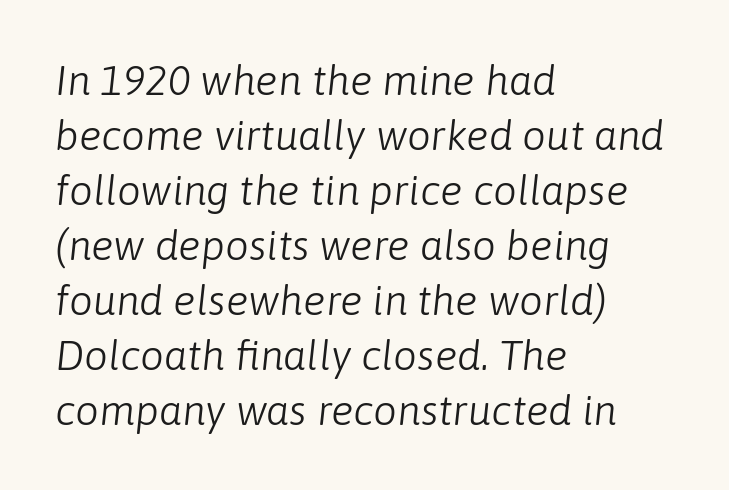
This is not heavy type; no bold has been used. Short and long lines alike share a common starting point at left. The passage shown is not underscored anywhere. You can tell it's italic because the verticals aren't actually vertical.
